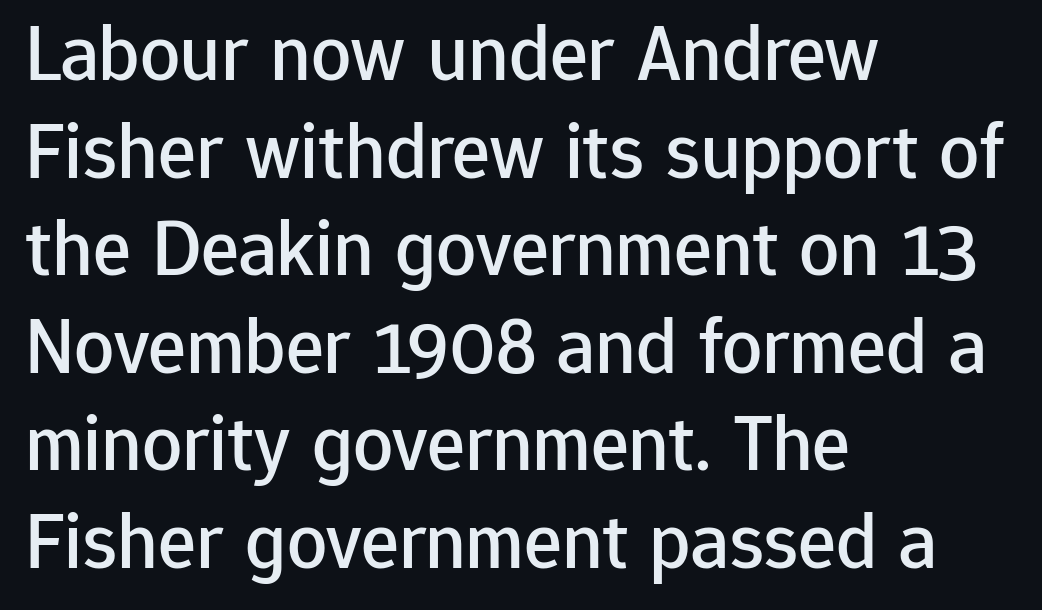
Q: Is the text italic (slanted)? A: No, it is upright.
Q: Is the typeface a serif or a sans-serif typeface? A: Sans-serif.
Q: Is the text underlined? A: No.
Q: How is the paragraph aligned? A: Left-aligned.
Q: Is the spacing between letters normal or unusually wide? A: Normal.
Q: Width (condensed, normal, or wide)? A: Normal.
Q: Stroke contrast? A: Low.
Q: x-height? A: Medium.
Q: Monospaced? A: No.
